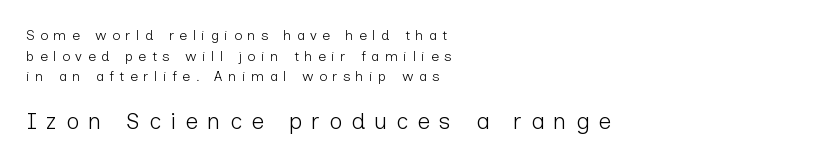
The lines sit at an ordinary, default distance from one another. The letterforms sit at book weight or below. Honestly, there is no underline to notice here at all. Which chunk is bigger? The second one — the bottom block dwarfs the top.
